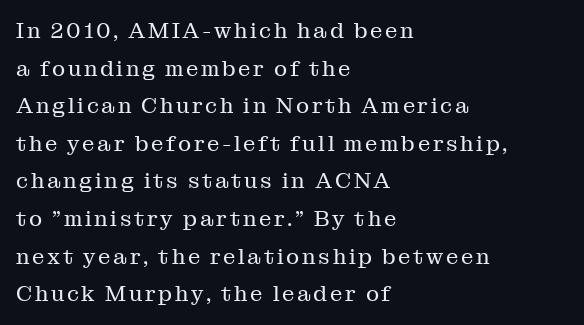
This reads as an unemphasized weight, regular at the heaviest. A roman cut, with each character standing at attention. A student would call this left alignment; a typographer would say flush left, rag right. Anything drawn beneath the words? Only blank space.
